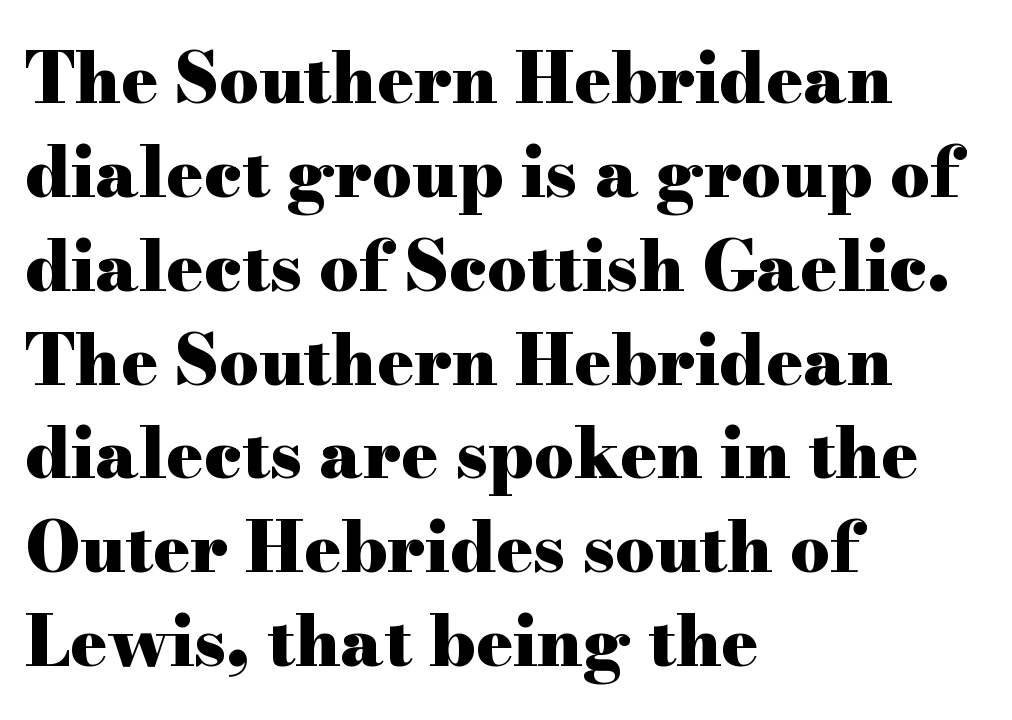
Q: Is the text bold? A: Yes.
Q: Is the text italic (slanted)? A: No, it is upright.
Q: Is the typeface a serif or a sans-serif typeface? A: Serif.
Q: Is the text underlined? A: No.
Q: How is the paragraph aligned? A: Left-aligned.
Q: Is the spacing between letters normal or unusually wide? A: Normal.
Q: Is the spacing between lines tight, normal or loose? A: Normal.
Q: Width (condensed, normal, or wide)? A: Wide.
Q: Stroke contrast? A: High.
Q: x-height? A: Small.
Q: Monospaced? A: No.
